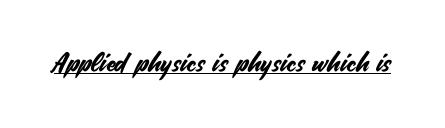
{"underline": "yes", "letter_spacing": "normal", "letter_spacing_em": 0.0, "glyph_px": 26}
